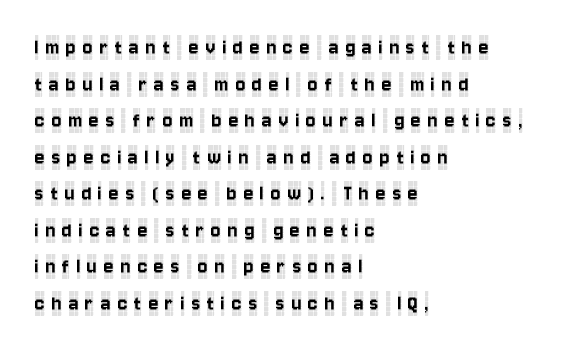
Q: Is the text italic (slanted)? A: No, it is upright.
Q: Is the text underlined? A: No.
Q: How is the paragraph aligned? A: Left-aligned.
Q: Is the spacing between letters normal or unusually wide? A: Unusually wide.
Q: Is the spacing between lines tight, normal or loose? A: Normal.
